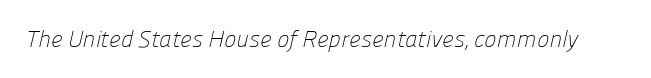
{"bold": "no", "underline": "no", "letter_spacing": "normal", "letter_spacing_em": 0.0, "glyph_px": 23}
